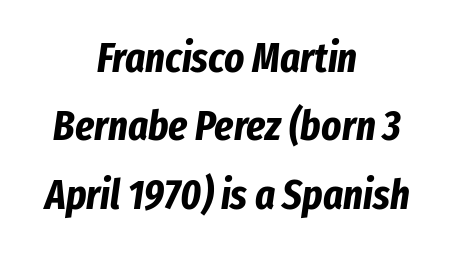
The image shows 42 px bold, condensed type, italic (leaning right); set centered, normal line spacing (1.63x), normal letter spacing, not underlined; low stroke contrast and a medium x-height.
